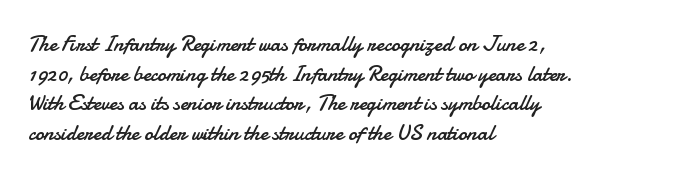
{"bold": "no", "underline": "no", "align": "left", "line_spacing": "normal", "line_spacing_ratio": 1.35, "letter_spacing": "normal", "letter_spacing_em": 0.0, "glyph_px": 22}
